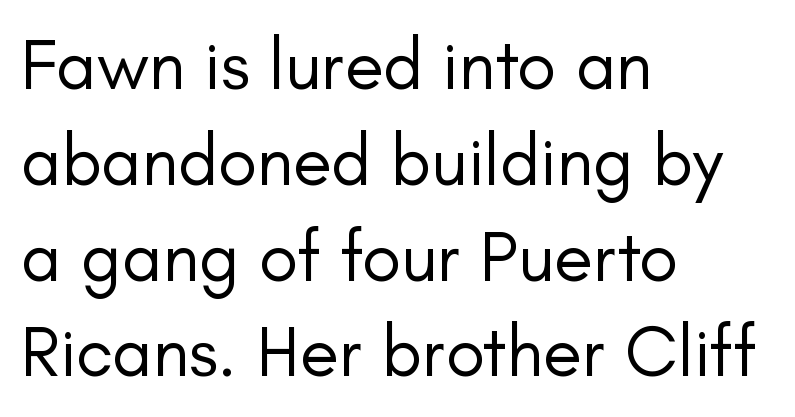
Q: Is the text bold? A: No.
Q: Is the text italic (slanted)? A: No, it is upright.
Q: Is the typeface a serif or a sans-serif typeface? A: Sans-serif.
Q: Is the text underlined? A: No.
Q: How is the paragraph aligned? A: Left-aligned.
Q: Is the spacing between letters normal or unusually wide? A: Normal.
Q: Is the spacing between lines tight, normal or loose? A: Normal.
Q: Width (condensed, normal, or wide)? A: Normal.
Q: Stroke contrast? A: Low.
Q: x-height? A: Small.
Q: Monospaced? A: No.
